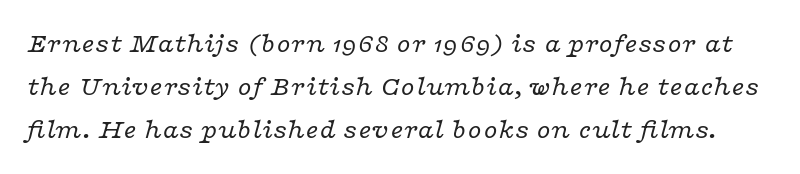
Q: Is the text bold? A: No.
Q: Is the text italic (slanted)? A: Yes, it leans right by about 16 degrees.
Q: Is the typeface a serif or a sans-serif typeface? A: Serif.
Q: Is the text underlined? A: No.
Q: Is the spacing between letters normal or unusually wide? A: Normal.
Q: Is the spacing between lines tight, normal or loose? A: Normal.
Q: Width (condensed, normal, or wide)? A: Wide.
Q: Stroke contrast? A: Low.
Q: x-height? A: Medium.
Q: Monospaced? A: No.
